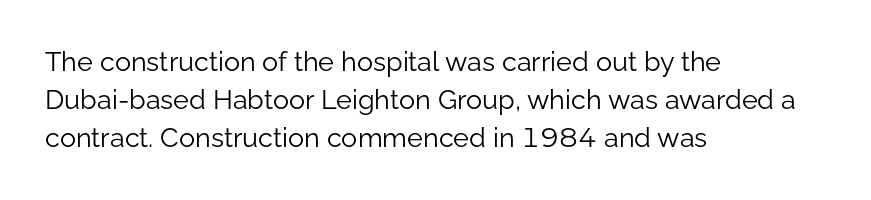
{"italic": "no", "bold": "no", "underline": "no", "align": "left", "line_spacing": "normal", "line_spacing_ratio": 1.41, "letter_spacing": "normal", "letter_spacing_em": 0.0, "glyph_px": 27}
